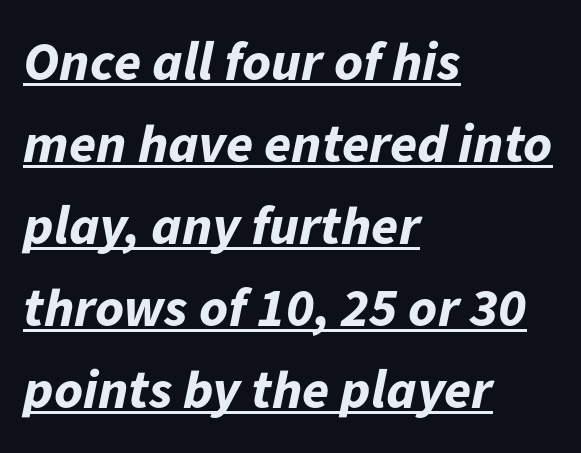
Q: Is the text bold? A: Yes.
Q: Is the text italic (slanted)? A: Yes, it leans right by about 11 degrees.
Q: Is the text underlined? A: Yes.
Q: How is the paragraph aligned? A: Left-aligned.
Q: Is the spacing between letters normal or unusually wide? A: Normal.
Q: Is the spacing between lines tight, normal or loose? A: Normal.
Q: Width (condensed, normal, or wide)? A: Normal.
Q: Stroke contrast? A: Low.
Q: x-height? A: Medium.
Q: Monospaced? A: No.
